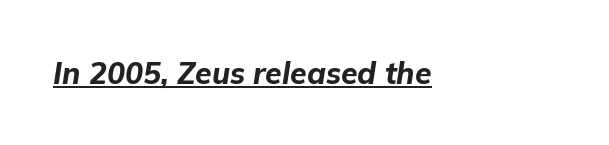
{"italic": "yes", "lean": "right", "slant_degrees": 9, "bold": "yes", "weight": "bold", "width": "normal", "stroke_contrast": "low", "x_height": "medium", "monospaced": "no", "underline": "yes", "letter_spacing": "normal", "letter_spacing_em": 0.0, "glyph_px": 30}
